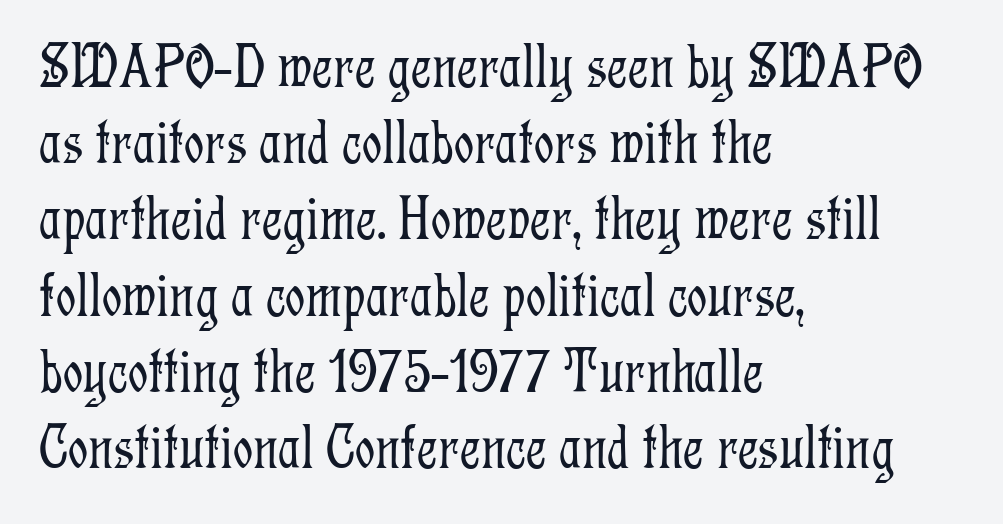
One-word summary of the alignment: left. Is there any slant? The stems are plumb. These lines are rendered in a variable-pitch font. The rendering shows small feet on the letterforms — a serif design. Stem width sits at or under what a default text font uses. The strip under each line holds only bare page.
